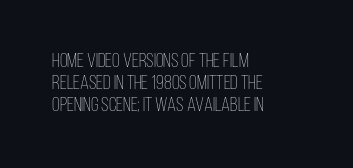
Q: Is the text bold? A: No.
Q: Is the text italic (slanted)? A: No, it is upright.
Q: Is the text underlined? A: No.
Q: How is the paragraph aligned? A: Left-aligned.
Q: Is the spacing between letters normal or unusually wide? A: Normal.
Q: Is the spacing between lines tight, normal or loose? A: Tight.
